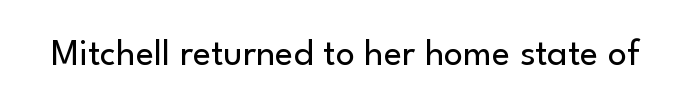
{"serif": "no", "italic": "no", "bold": "no", "weight": "regular", "width": "normal", "stroke_contrast": "low", "x_height": "small", "monospaced": "no", "underline": "no", "letter_spacing": "normal", "letter_spacing_em": 0.0, "glyph_px": 38}
